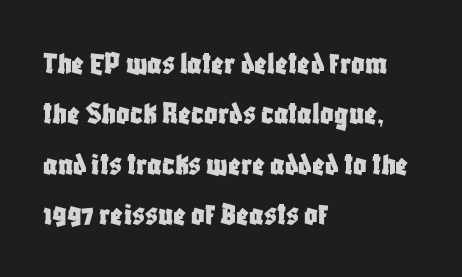
Q: Is the text italic (slanted)? A: No, it is upright.
Q: Is the typeface a serif or a sans-serif typeface? A: Sans-serif.
Q: Is the text underlined? A: No.
Q: How is the paragraph aligned? A: Left-aligned.
Q: Is the spacing between letters normal or unusually wide? A: Normal.
Q: Is the spacing between lines tight, normal or loose? A: Normal.
Q: Width (condensed, normal, or wide)? A: Condensed.
Q: Stroke contrast? A: Low.
Q: x-height? A: Large.
Q: Monospaced? A: No.
